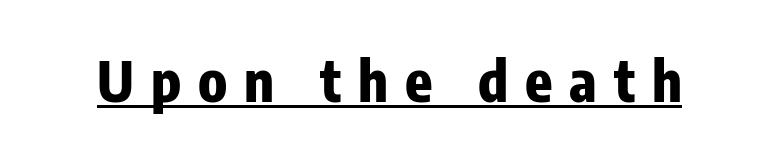
Q: Is the text bold? A: Yes.
Q: Is the text italic (slanted)? A: No, it is upright.
Q: Is the typeface a serif or a sans-serif typeface? A: Sans-serif.
Q: Is the text underlined? A: Yes.
Q: Is the spacing between letters normal or unusually wide? A: Unusually wide.
Q: Width (condensed, normal, or wide)? A: Condensed.
Q: Stroke contrast? A: Low.
Q: x-height? A: Medium.
Q: Monospaced? A: No.
